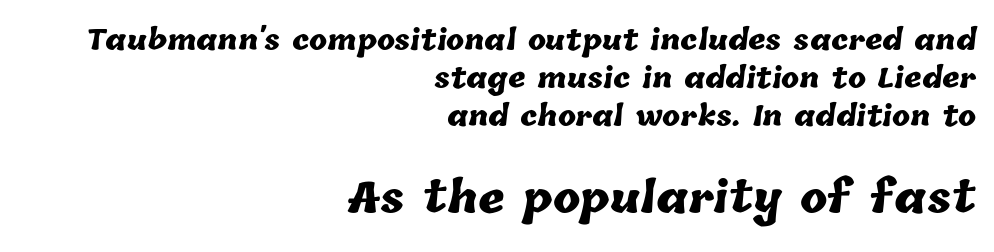
Quick note: interline space is typical. Letters rest on an invisible, unmarked baseline. Honestly, the letter spacing is just normal — you wouldn't notice it. Do the characters align in a grid? No, the font is proportional. These lines stack with their right ends in a neat column. Look at the stroke-to-counter ratio: heavy, a bold.
